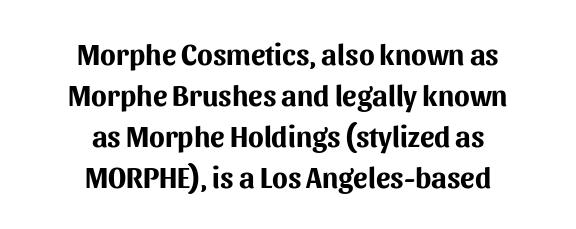
The image shows 29 px bold sans-serif type, upright; set centered, normal line spacing (1.41x), normal letter spacing, not underlined; medium stroke contrast and a medium x-height.
